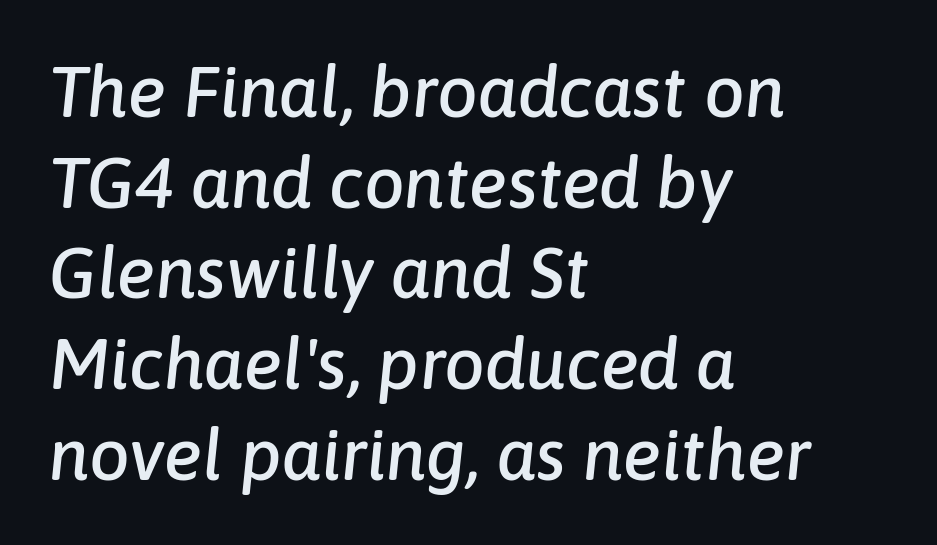
Clear beneath every line of the passage. Is this a fixed-width face? No — the glyphs have proportional, varying widths. Tracking here is standard; glyphs follow each other at the usual distance. Summary of vertical rhythm: regular, with standard interline spacing. Is the type slanted? Yes — the strokes lean at a clear angle.
